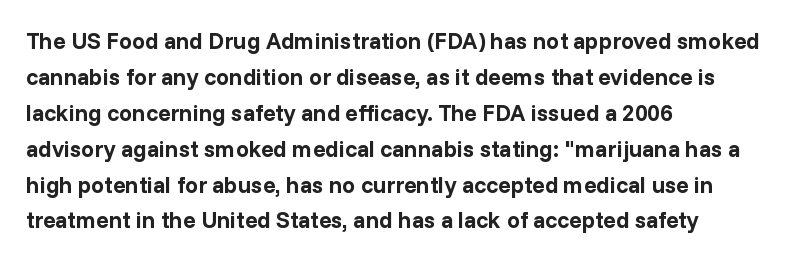
The image shows 23 px bold type, upright; set left-aligned, normal line spacing (1.56x), normal letter spacing, not underlined.
